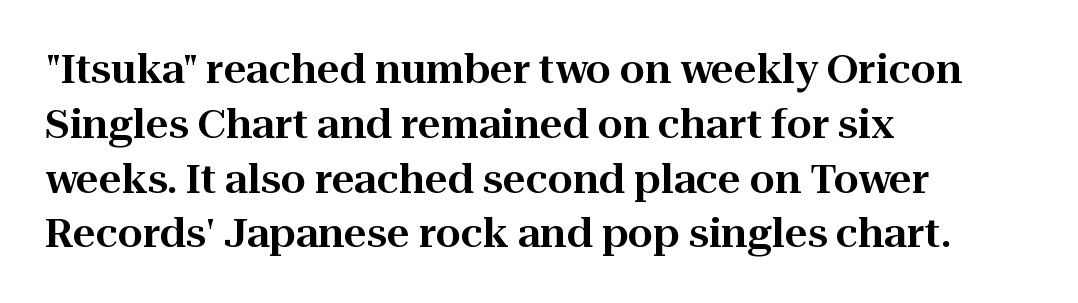
The passage shown stacks its lines at a standard gap. Here the designer chose a conventional face with non-uniform glyph widths. The passage shown is typeset with a serif family. Short and long lines alike share a common starting point at left. The letters stand straight up with perfectly vertical stems. Honestly, there is no underline to notice here at all.
